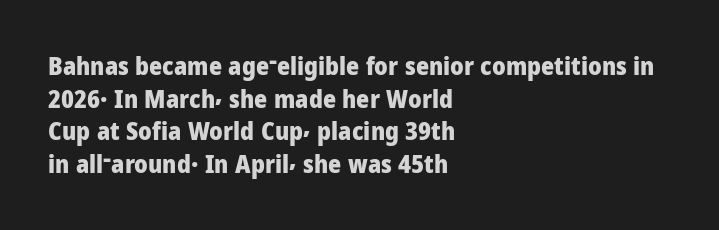
{"italic": "no", "bold": "yes", "underline": "no", "align": "left", "line_spacing": "normal", "line_spacing_ratio": 1.31, "letter_spacing": "normal", "letter_spacing_em": 0.0, "glyph_px": 25}
